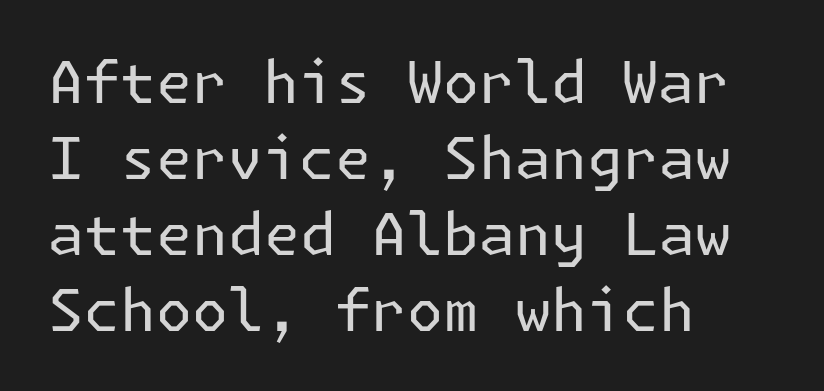
The image shows 58 px regular-weight sans-serif type, upright; set left-aligned, normal line spacing (1.31x), normal letter spacing, not underlined; low stroke contrast and a medium x-height.
